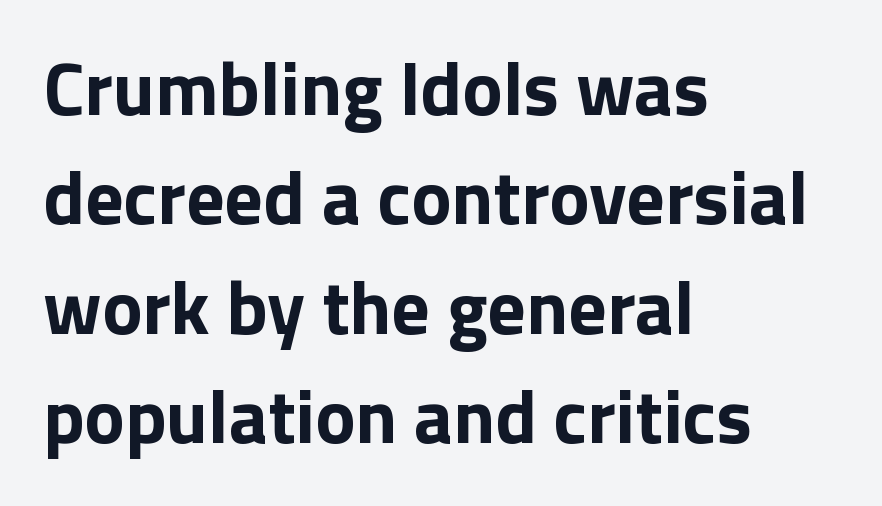
The rendering anchors every line to the left-hand side. Lines of text with bare space underneath. Reading down the column, the eye jumps a familiar distance to each next line. The face used here is proportionally spaced, like ordinary book or web type. The passage shown is typeset with a sans-serif family. Nope, not italic — everything's standing straight.
